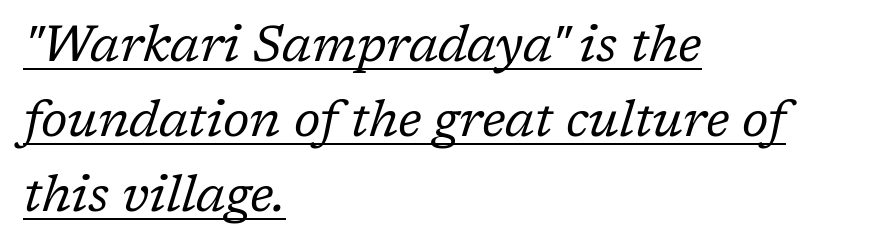
{"serif": "yes", "italic": "yes", "lean": "right", "slant_degrees": 17, "bold": "no", "weight": "regular", "width": "normal", "stroke_contrast": "low", "x_height": "medium", "monospaced": "no", "underline": "yes", "align": "left", "line_spacing": "normal", "line_spacing_ratio": 1.47, "letter_spacing": "normal", "letter_spacing_em": 0.0, "glyph_px": 51}
